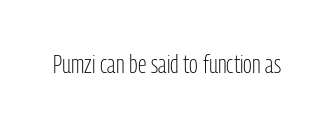
Q: Is the text bold? A: No.
Q: Is the text italic (slanted)? A: No, it is upright.
Q: Is the text underlined? A: No.
Q: Is the spacing between letters normal or unusually wide? A: Normal.
